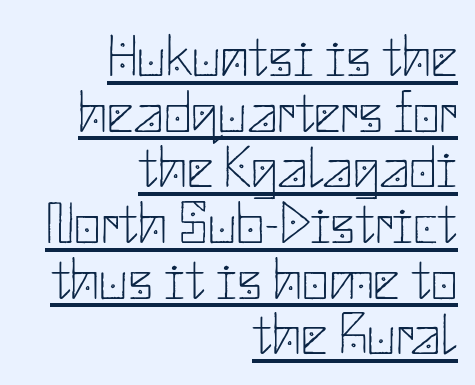
{"serif": "no", "italic": "no", "bold": "no", "weight": "thin", "width": "normal", "stroke_contrast": "low", "x_height": "small", "underline": "yes", "align": "right", "line_spacing": "tight", "line_spacing_ratio": 0.96, "letter_spacing": "normal", "letter_spacing_em": 0.0, "glyph_px": 58}
